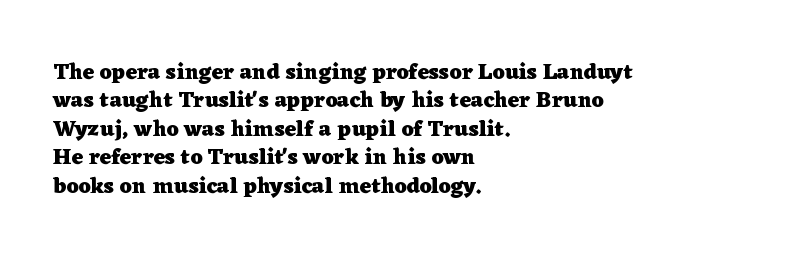
The image shows 22 px bold type, upright; set left-aligned, normal line spacing (1.29x), normal letter spacing, not underlined.
